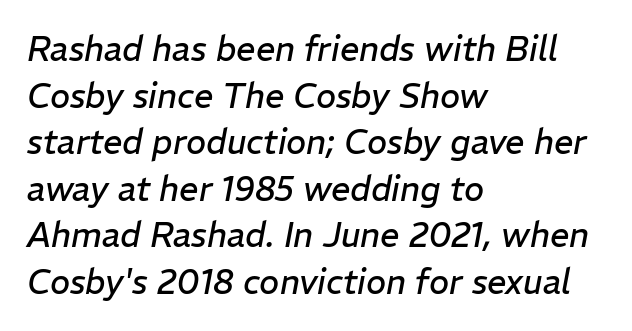
The rendering keeps characters at their native spacing. Notice how the passage keeps a crisp vertical edge on the left only. Weight: not bold — regular or lighter. Notice how descenders clear the ascenders below comfortably — that's standard leading. Each letter keeps its own natural width here, so spacing adapts to shape.
